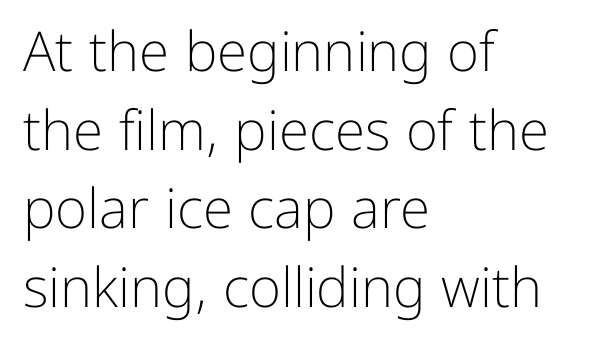
Ink coverage per letter is moderate at most. These lines are rendered in a variable-pitch font. Short and long lines alike share a common starting point at left. Letters rest on an invisible, unmarked baseline. Letterform terminals end flat and unadorned throughout the passage. These lines were composed using upright roman letters.
